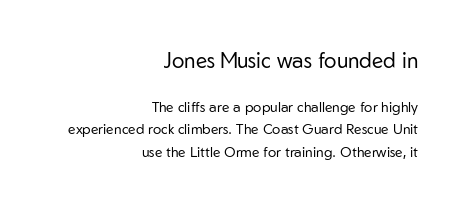
If you squint, the top block still reads clearly — it's the larger of the two. In terms of letterspacing, this is plain default setting. Caption: face not bold, strokes unweighted. Plain, unruled lines of type. Tall strokes in this sample are plumb rather than angled. Caption: multi-line text, flush right, ragged left.
